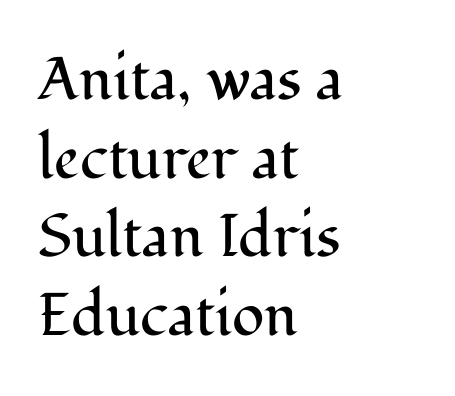
These glyphs show unthickened strokes, regular width or finer. Do the characters align in a grid? No, the font is proportional. A roman cut, with each character standing at attention. No extra tracking has been applied to these lines. Each new line begins a customary step beneath the previous one.
